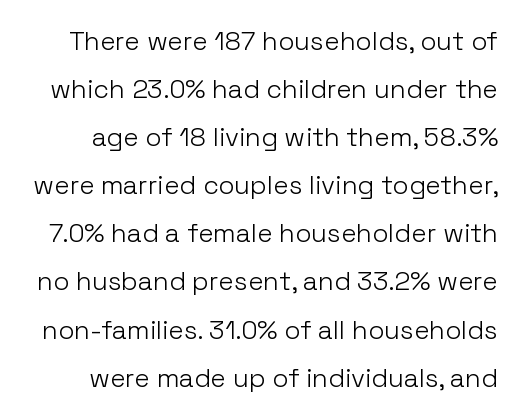
No word sits above an underline. The lettering holds an erect, upright posture throughout. This sample uses plain, unmodified letter spacing. Each stroke keeps to a modest, everyday thickness or less.
